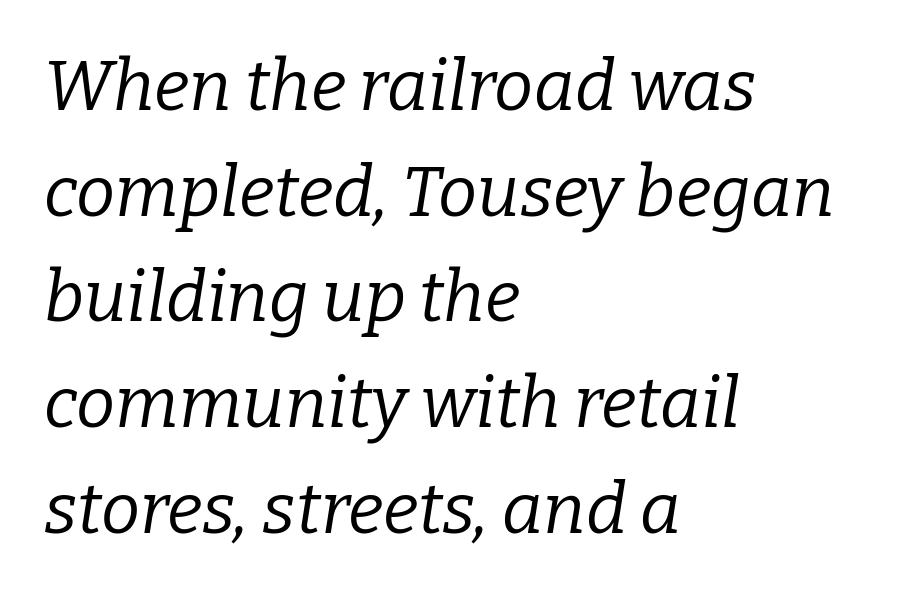
The image shows 70 px regular-weight serif type, italic (leaning right); set left-aligned, normal line spacing (1.51x), normal letter spacing, not underlined; low stroke contrast and a medium x-height.
